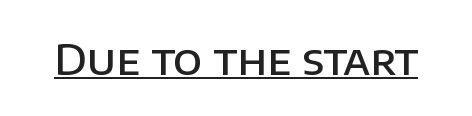
Q: Is the text bold? A: Semi-bold.
Q: Is the text italic (slanted)? A: No, it is upright.
Q: Is the typeface a serif or a sans-serif typeface? A: Sans-serif.
Q: Is the text underlined? A: Yes.
Q: Is the spacing between letters normal or unusually wide? A: Normal.
Q: Width (condensed, normal, or wide)? A: Normal.
Q: Stroke contrast? A: Low.
Q: x-height? A: Large.
Q: Monospaced? A: No.
